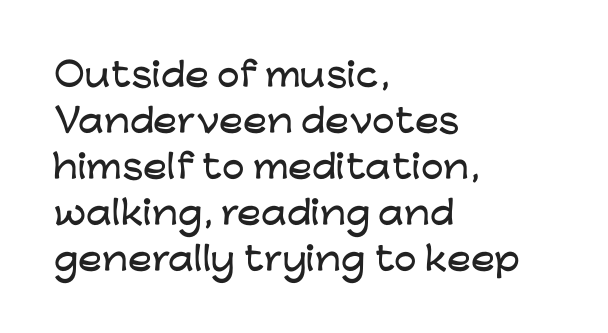
The letters stand straight up with perfectly vertical stems. Bare-footed words on every line. Glyph-to-glyph distance matches everyday printed text. These lines are set flush left with a ragged right edge.
